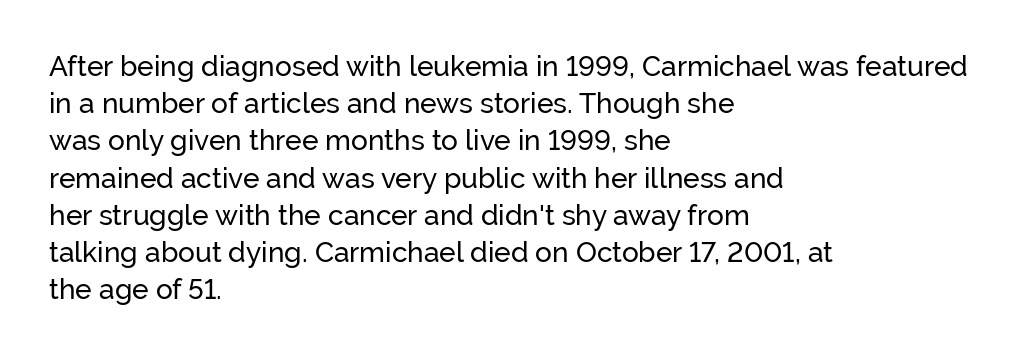
Q: Is the text italic (slanted)? A: No, it is upright.
Q: Is the typeface a serif or a sans-serif typeface? A: Sans-serif.
Q: Is the text underlined? A: No.
Q: How is the paragraph aligned? A: Left-aligned.
Q: Is the spacing between letters normal or unusually wide? A: Normal.
Q: Is the spacing between lines tight, normal or loose? A: Normal.
Q: Width (condensed, normal, or wide)? A: Normal.
Q: Stroke contrast? A: Low.
Q: x-height? A: Medium.
Q: Monospaced? A: No.
